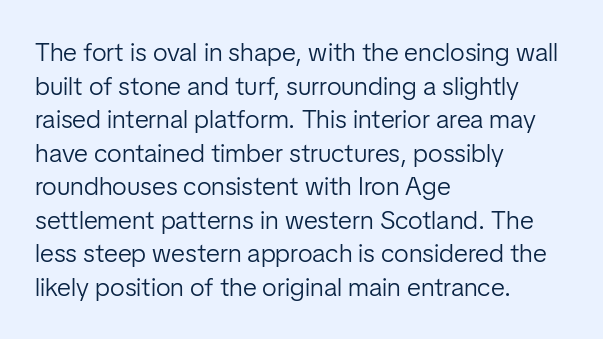
{"italic": "no", "bold": "no", "underline": "no", "align": "left", "line_spacing": "normal", "line_spacing_ratio": 1.29, "letter_spacing": "normal", "letter_spacing_em": 0.0, "glyph_px": 26}
